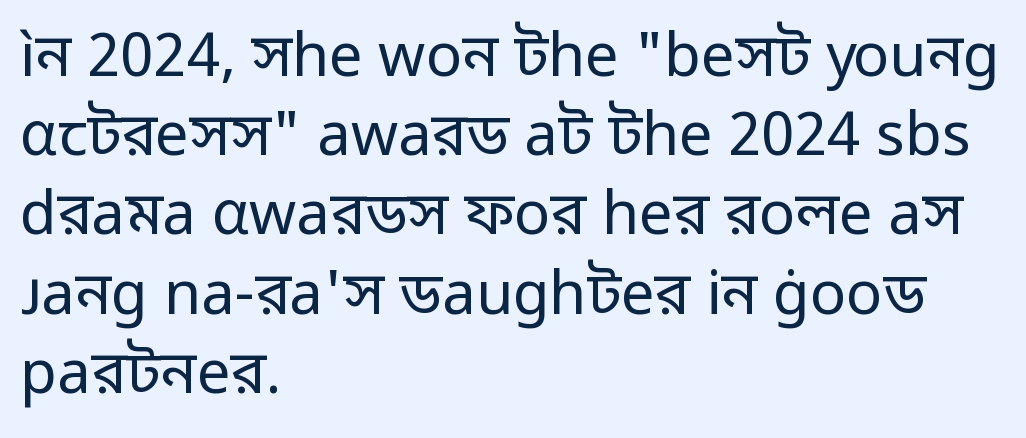
Q: Is the text bold? A: No.
Q: Is the text italic (slanted)? A: No, it is upright.
Q: Is the typeface a serif or a sans-serif typeface? A: Sans-serif.
Q: Is the text underlined? A: No.
Q: How is the paragraph aligned? A: Left-aligned.
Q: Is the spacing between letters normal or unusually wide? A: Normal.
Q: Is the spacing between lines tight, normal or loose? A: Normal.
Q: Width (condensed, normal, or wide)? A: Normal.
Q: Stroke contrast? A: Low.
Q: x-height? A: Medium.
Q: Monospaced? A: No.
